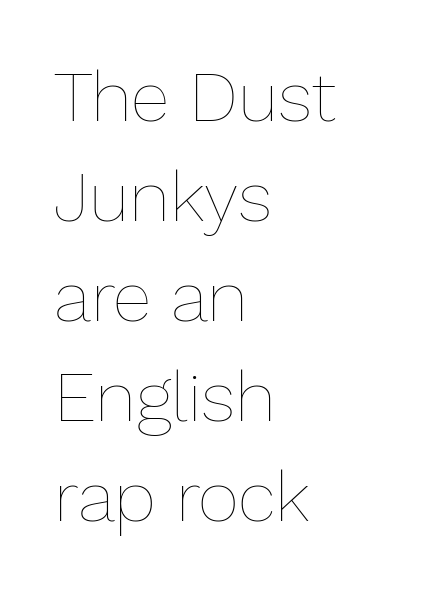
The image shows 71 px thin type, upright; set left-aligned, normal line spacing (1.41x), normal letter spacing, not underlined; low stroke contrast and a medium x-height.
